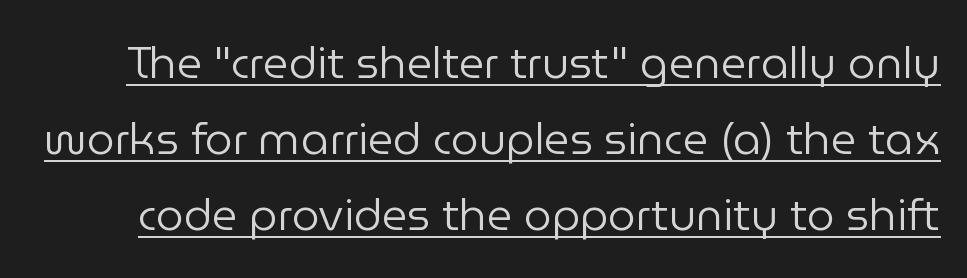
The image shows 44 px regular-weight sans-serif type, upright; set line spacing 1.73x, normal letter spacing, underlined; low stroke contrast and a medium x-height.
